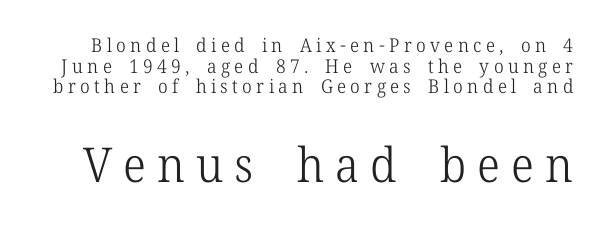
{"serif": "yes", "italic": "no", "bold": "no", "weight": "light", "width": "normal", "stroke_contrast": "low", "x_height": "medium", "monospaced": "no", "underline": "no", "line_spacing": "tight", "line_spacing_ratio": 1.09, "letter_spacing": "wide", "letter_spacing_em": 0.23, "larger_block": "second", "size_ratio": 2.53, "glyph_px": 48}
